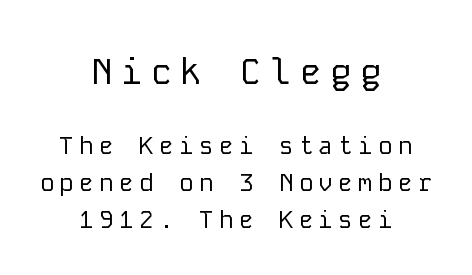
Note the uniform advance width — an 'i' takes as much space as an 'm'. No letter is thick-stroked: the sample isn't bold. Examine the stroke ends and you'll find no serifs. A typesetter would call this leading conventional body-copy spacing. Letters rest on an invisible, unmarked baseline.
